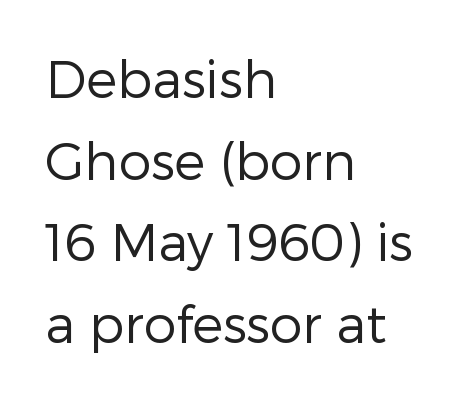
Letters have the restrained weight of plain body copy at most. Honestly, the letter spacing is just normal — you wouldn't notice it. Type without underlining. One glance says typical: line gaps are just what's usual.
